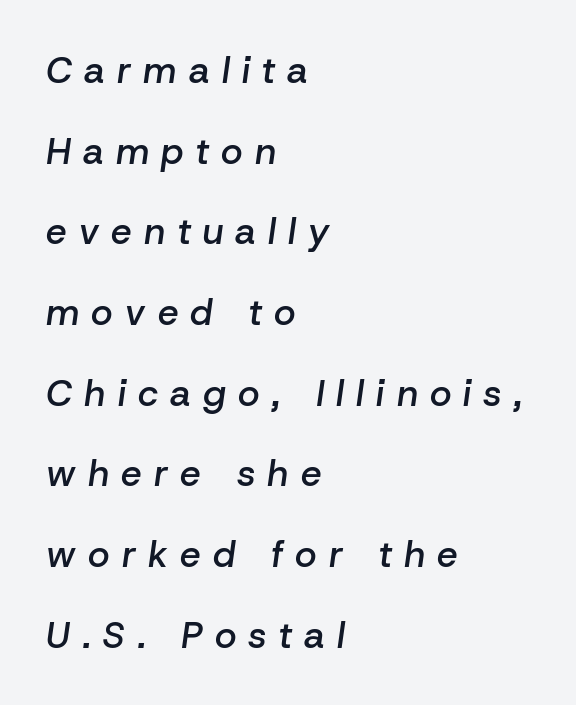
Q: Is the text bold? A: Semi-bold.
Q: Is the text italic (slanted)? A: Yes, it leans right by about 8 degrees.
Q: Is the text underlined? A: No.
Q: How is the paragraph aligned? A: Left-aligned.
Q: Is the spacing between letters normal or unusually wide? A: Unusually wide.
Q: Is the spacing between lines tight, normal or loose? A: Loose.
Q: Width (condensed, normal, or wide)? A: Normal.
Q: Stroke contrast? A: Low.
Q: x-height? A: Medium.
Q: Monospaced? A: No.
